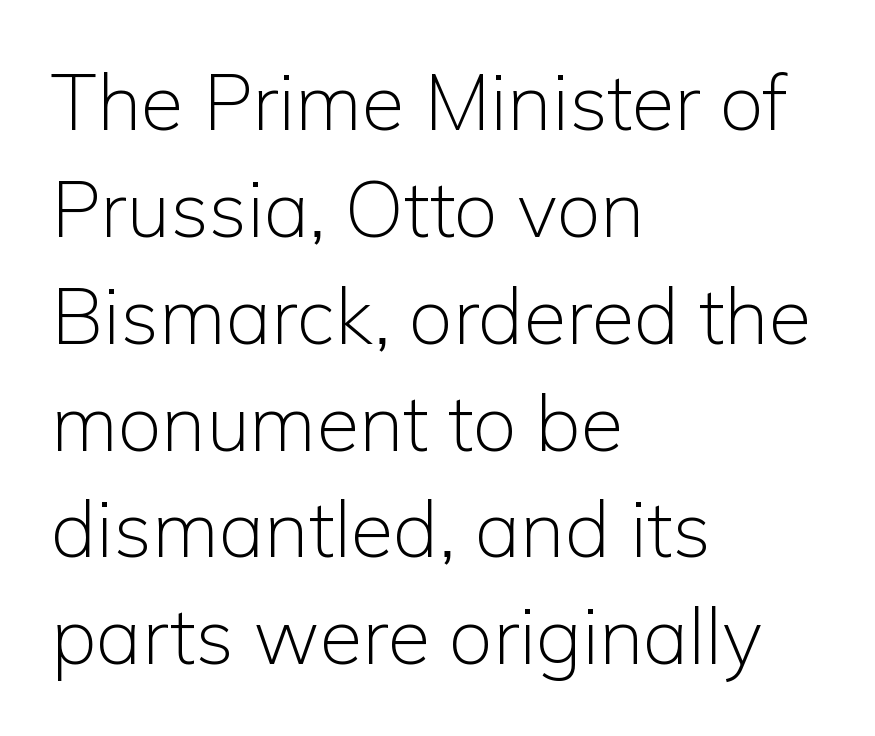
{"serif": "no", "italic": "no", "bold": "no", "weight": "light", "width": "normal", "stroke_contrast": "low", "x_height": "medium", "monospaced": "no", "underline": "no", "align": "left", "line_spacing": "normal", "line_spacing_ratio": 1.37, "letter_spacing": "normal", "letter_spacing_em": 0.0, "glyph_px": 78}
